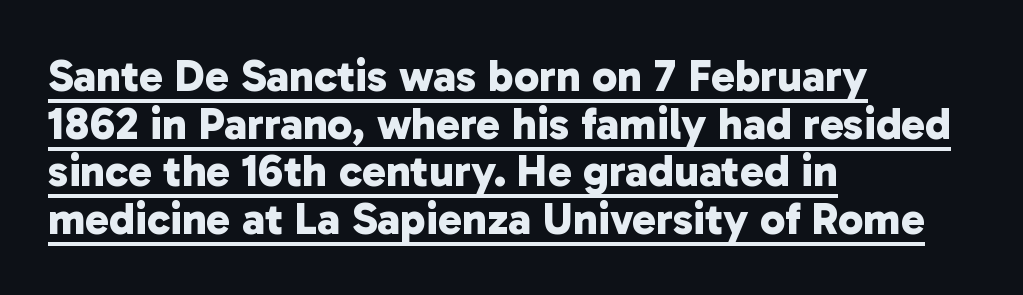
The image shows 45 px bold sans-serif type; set left-aligned, tight line spacing (1.06x), normal letter spacing, underlined; low stroke contrast and a medium x-height.
